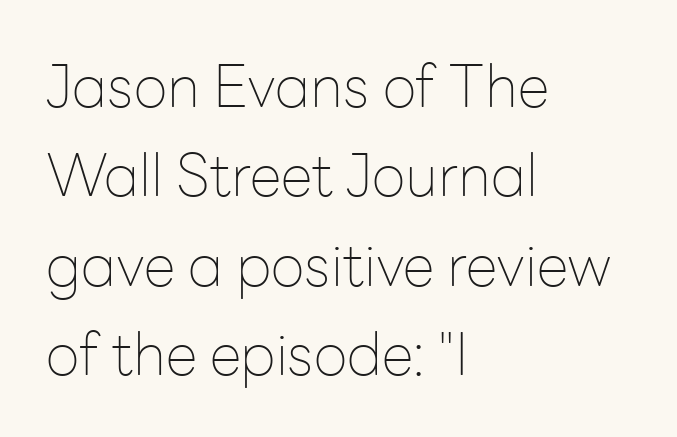
Ascenders rise straight up at ninety degrees. Summary of weight: not heavy and not bold. Horizontal bands of white between lines are of average thickness. Honestly, there is no underline to notice here at all.
